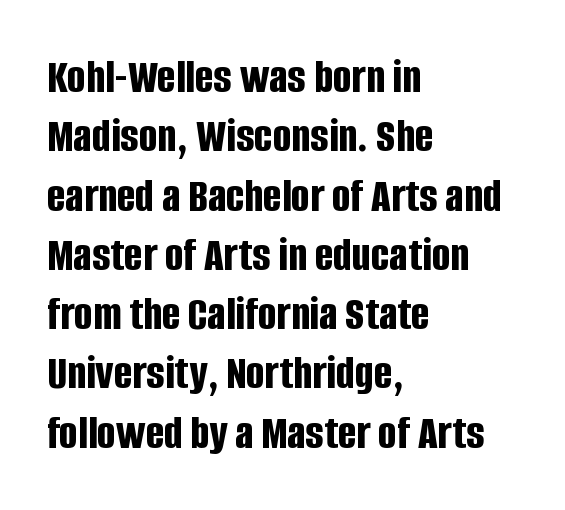
Q: Is the text bold? A: Yes.
Q: Is the text italic (slanted)? A: No, it is upright.
Q: Is the typeface a serif or a sans-serif typeface? A: Sans-serif.
Q: Is the text underlined? A: No.
Q: How is the paragraph aligned? A: Left-aligned.
Q: Is the spacing between letters normal or unusually wide? A: Normal.
Q: Width (condensed, normal, or wide)? A: Condensed.
Q: Stroke contrast? A: Low.
Q: x-height? A: Large.
Q: Monospaced? A: No.
